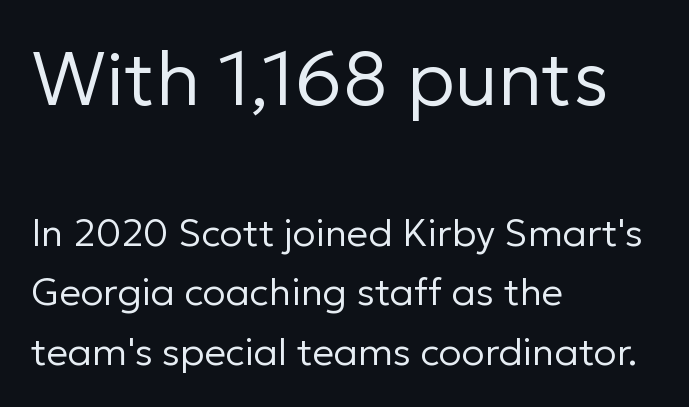
The image shows 75 px regular-weight sans-serif type, upright; set left-aligned, normal line spacing (1.56x), normal letter spacing, not underlined; the first (top) block is 1.97x larger; low stroke contrast and a medium x-height.
